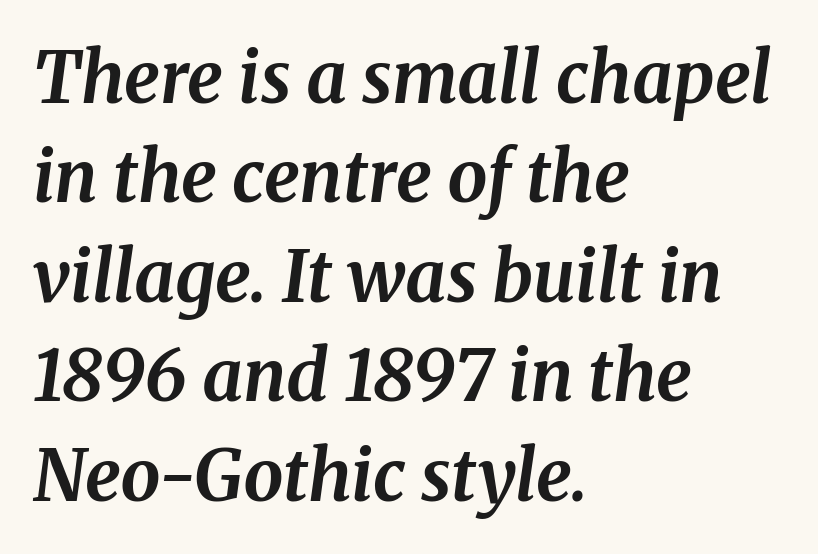
The image shows 71 px bold serif type, italic (leaning right); set left-aligned, normal line spacing (1.4x), normal letter spacing, not underlined; medium stroke contrast and a medium x-height.
